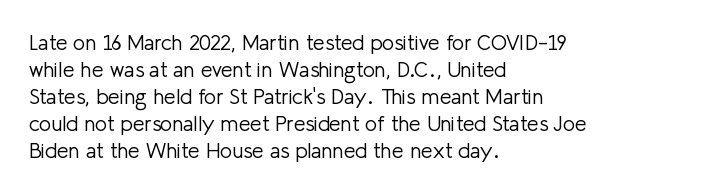
The passage shown is not underscored anywhere. Summary of vertical rhythm: regular, with standard interline spacing. The rag falls on the right side of this text block. Notice how the stems are strictly vertical — no italics here. Vertical stems look standard width or narrower in stroke.
